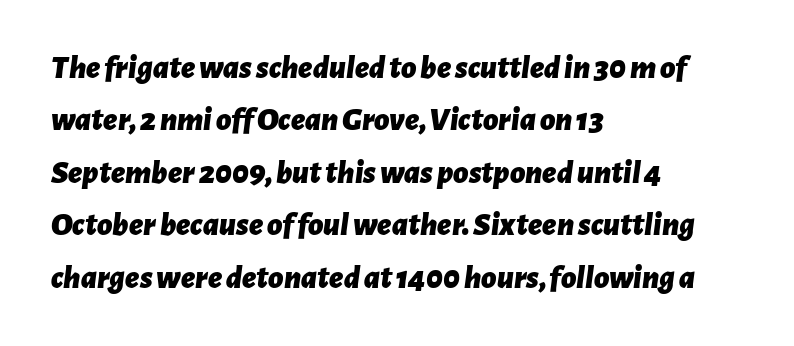
{"italic": "yes", "lean": "right", "slant_degrees": 7, "bold": "yes", "weight": "bold", "width": "normal", "stroke_contrast": "low", "x_height": "medium", "monospaced": "no", "underline": "no", "align": "left", "line_spacing": "normal", "line_spacing_ratio": 1.59, "letter_spacing": "normal", "letter_spacing_em": 0.0, "glyph_px": 33}
